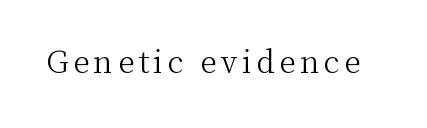
Q: Is the text bold? A: No.
Q: Is the text italic (slanted)? A: No, it is upright.
Q: Is the typeface a serif or a sans-serif typeface? A: Serif.
Q: Is the text underlined? A: No.
Q: Width (condensed, normal, or wide)? A: Normal.
Q: Stroke contrast? A: Medium.
Q: x-height? A: Medium.
Q: Monospaced? A: No.
